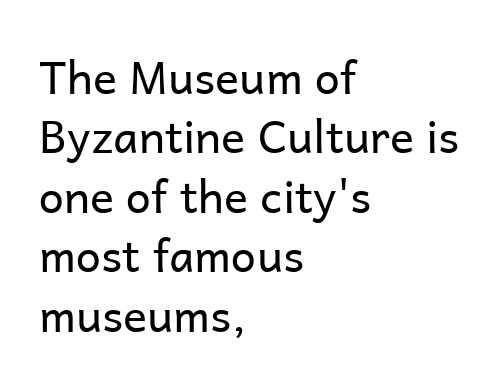
The image shows 45 px regular-weight sans-serif type, upright; set left-aligned, normal line spacing (1.32x), normal letter spacing, not underlined; low stroke contrast and a medium x-height.
